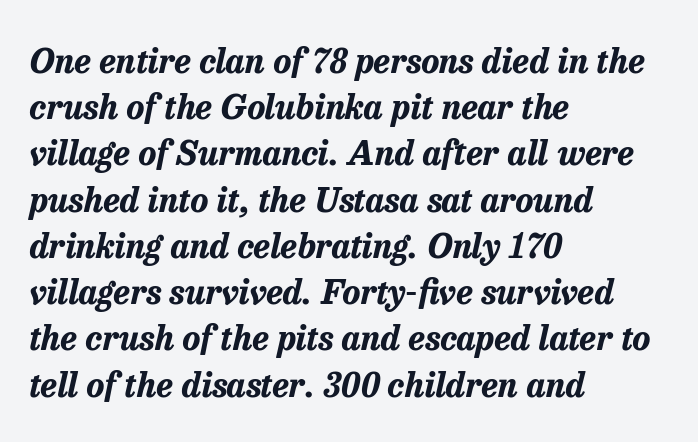
Q: Is the text bold? A: Yes.
Q: Is the text italic (slanted)? A: Yes, it leans right by about 13 degrees.
Q: Is the text underlined? A: No.
Q: How is the paragraph aligned? A: Left-aligned.
Q: Is the spacing between letters normal or unusually wide? A: Normal.
Q: Is the spacing between lines tight, normal or loose? A: Normal.
Q: Width (condensed, normal, or wide)? A: Normal.
Q: Stroke contrast? A: Low.
Q: x-height? A: Medium.
Q: Monospaced? A: No.
